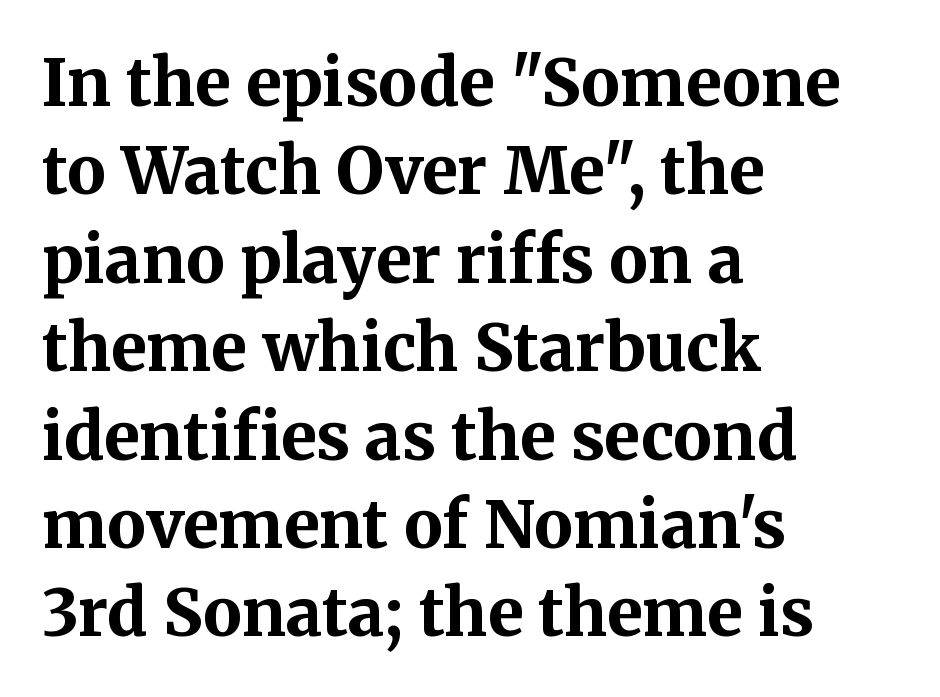
{"serif": "yes", "italic": "no", "bold": "yes", "weight": "bold", "width": "normal", "stroke_contrast": "medium", "x_height": "medium", "monospaced": "no", "underline": "no", "align": "left", "line_spacing": "normal", "line_spacing_ratio": 1.36, "letter_spacing": "normal", "letter_spacing_em": 0.0, "glyph_px": 65}
